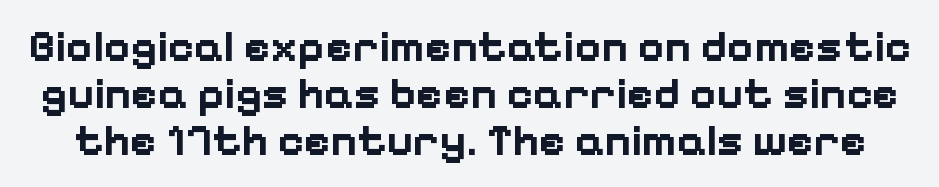
The image shows 45 px bold sans-serif type, upright; set tight line spacing (1.04x), normal letter spacing, not underlined; low stroke contrast and a medium x-height.
